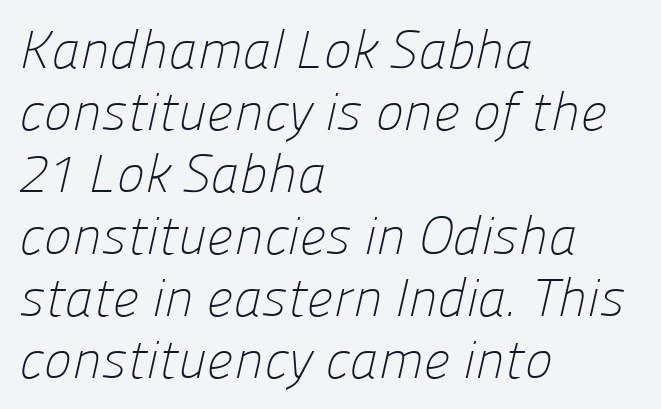
Notice how the passage keeps a crisp vertical edge on the left only. The words here are not underlined. Nope, no serifs anywhere on these letters. Here the glyphs are tracked normally, forming tight word shapes. Varying glyph widths throughout — classic text-font behaviour.
